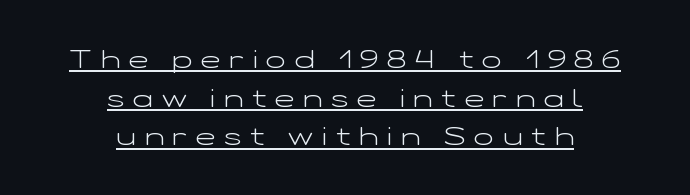
{"italic": "no", "bold": "no", "underline": "yes", "align": "center", "line_spacing": "normal", "line_spacing_ratio": 1.49, "letter_spacing": "wide", "letter_spacing_em": 0.34, "glyph_px": 26}
